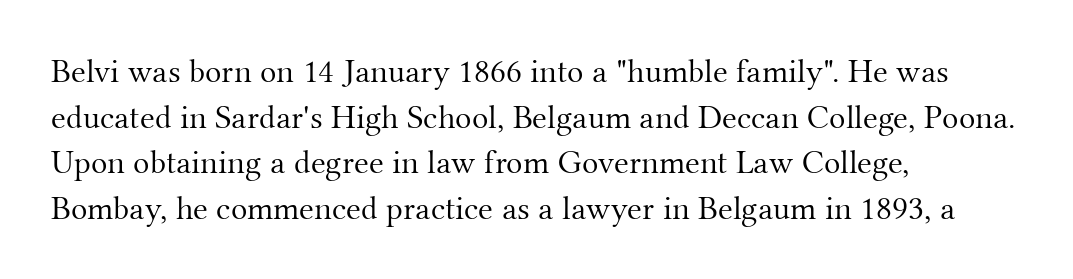
{"serif": "yes", "italic": "no", "bold": "no", "weight": "light", "width": "normal", "stroke_contrast": "medium", "x_height": "small", "monospaced": "no", "underline": "no", "align": "left", "line_spacing": "normal", "line_spacing_ratio": 1.34, "letter_spacing": "normal", "letter_spacing_em": 0.0, "glyph_px": 34}
